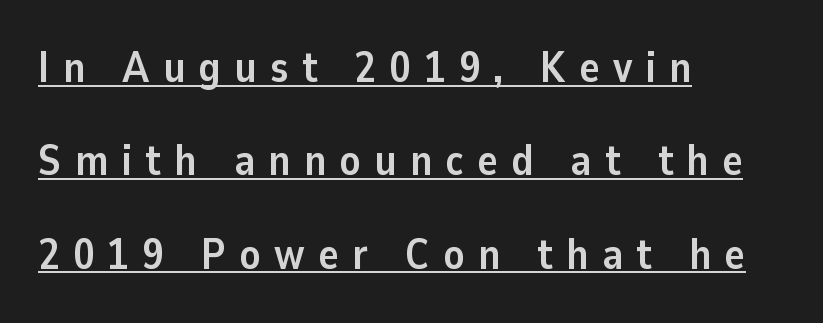
Q: Is the text bold? A: Yes.
Q: Is the text italic (slanted)? A: No, it is upright.
Q: Is the typeface a serif or a sans-serif typeface? A: Sans-serif.
Q: Is the text underlined? A: Yes.
Q: How is the paragraph aligned? A: Left-aligned.
Q: Is the spacing between letters normal or unusually wide? A: Unusually wide.
Q: Is the spacing between lines tight, normal or loose? A: Loose.
Q: Width (condensed, normal, or wide)? A: Normal.
Q: Stroke contrast? A: Low.
Q: x-height? A: Medium.
Q: Monospaced? A: No.
